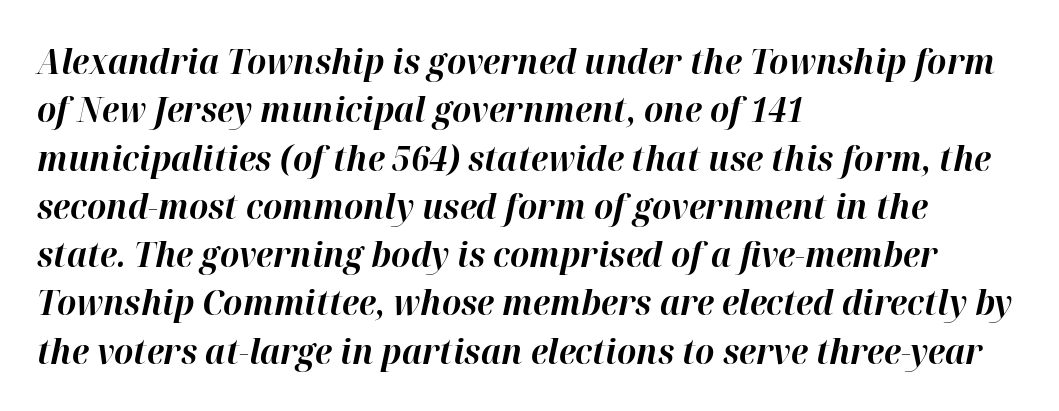
The image shows 34 px bold type, italic (leaning right); set left-aligned, normal line spacing (1.42x), normal letter spacing, not underlined; high stroke contrast and a medium x-height.
